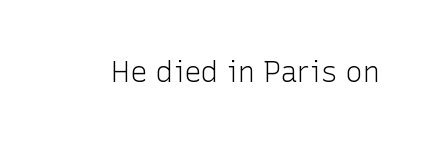
Type without underlining. Are there feet on the stems? There aren't — it's a sans. Spacing verdict: proportional, widths tailored to each character. The letterforms sit shoulder to shoulder at normal distance. The specimen reads as upright at a glance. The strokes carry an ordinary text weight at most.
